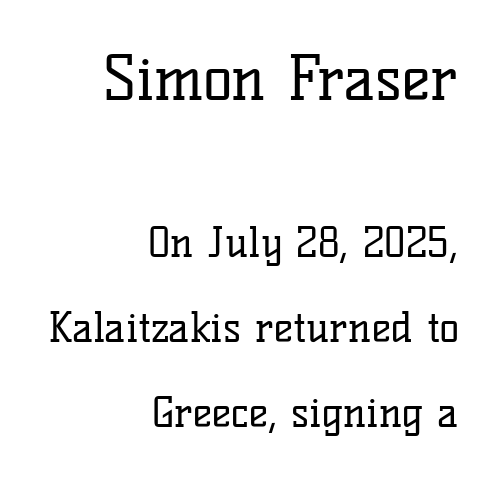
Italic: no, the glyphs are upright roman. Letters have the restrained weight of plain body copy at most. Is this a fixed-width face? No — the glyphs have proportional, varying widths. Type size steps down from the first block to the second.
